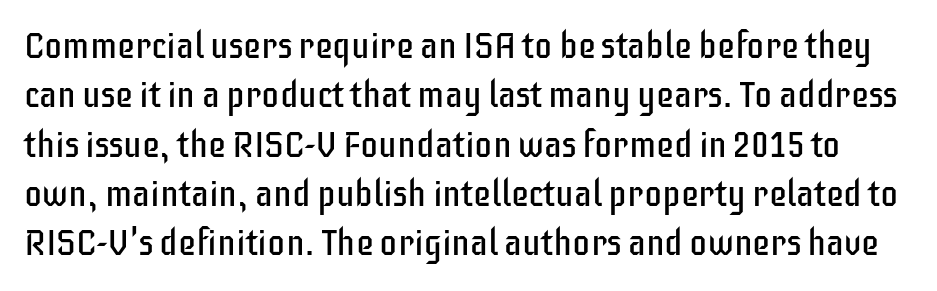
The image shows 36 px regular-weight, condensed sans-serif type, upright; set normal line spacing (1.37x), normal letter spacing, not underlined; low stroke contrast and a large x-height.
